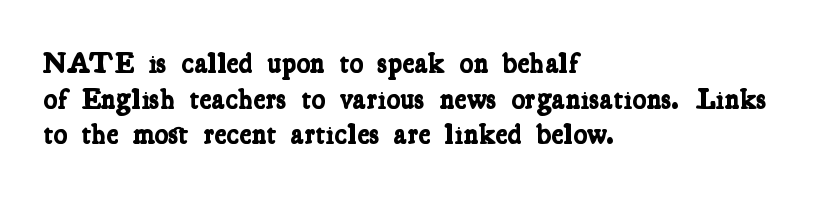
The image shows 29 px bold, condensed serif type; set left-aligned, line spacing 1.23x, normal letter spacing, not underlined; low stroke contrast and a medium x-height.
